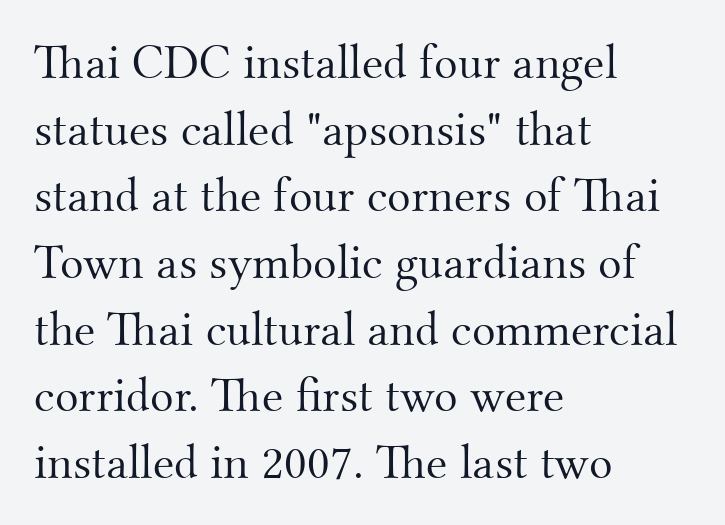
{"serif": "yes", "italic": "no", "bold": "no", "weight": "light", "width": "normal", "stroke_contrast": "medium", "x_height": "small", "monospaced": "no", "underline": "no", "align": "left", "line_spacing": "normal", "line_spacing_ratio": 1.36, "letter_spacing": "normal", "letter_spacing_em": 0.0, "glyph_px": 49}
